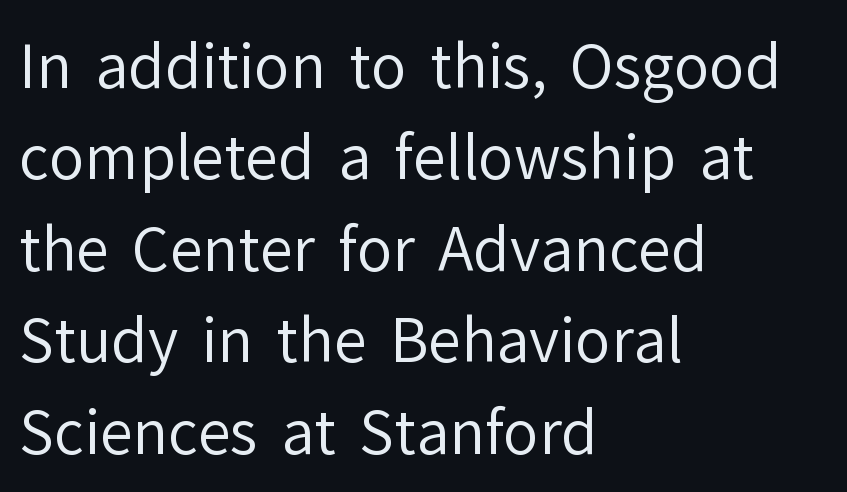
{"serif": "no", "italic": "no", "bold": "no", "weight": "regular", "width": "normal", "stroke_contrast": "low", "x_height": "medium", "monospaced": "no", "underline": "no", "align": "left", "line_spacing": "normal", "line_spacing_ratio": 1.55, "letter_spacing": "normal", "letter_spacing_em": 0.0, "glyph_px": 59}
